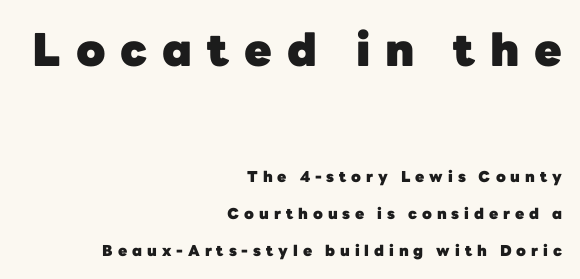
Q: Is the text bold? A: Yes.
Q: Is the text italic (slanted)? A: No, it is upright.
Q: Is the typeface a serif or a sans-serif typeface? A: Sans-serif.
Q: Is the text underlined? A: No.
Q: How is the paragraph aligned? A: Right-aligned.
Q: Is the spacing between letters normal or unusually wide? A: Unusually wide.
Q: Is the spacing between lines tight, normal or loose? A: Loose.
Q: Which block of text is set in a larger size, the first (top) or the second (bottom)? A: The first (top) one.
Q: Width (condensed, normal, or wide)? A: Normal.
Q: Stroke contrast? A: Low.
Q: x-height? A: Medium.
Q: Monospaced? A: No.
